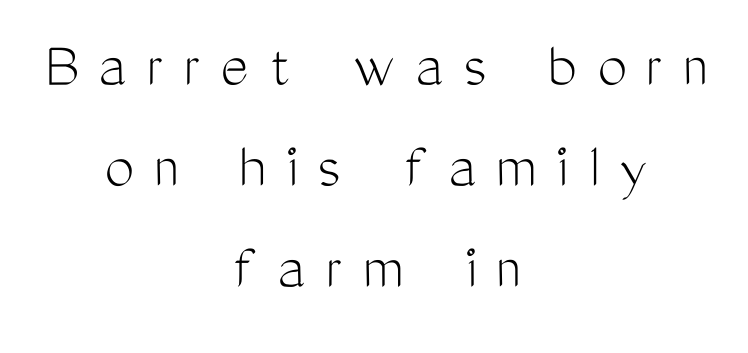
Q: Is the text bold? A: No.
Q: Is the text italic (slanted)? A: No, it is upright.
Q: Is the typeface a serif or a sans-serif typeface? A: Sans-serif.
Q: Is the text underlined? A: No.
Q: How is the paragraph aligned? A: Centered.
Q: Is the spacing between letters normal or unusually wide? A: Unusually wide.
Q: Is the spacing between lines tight, normal or loose? A: Normal.
Q: Width (condensed, normal, or wide)? A: Condensed.
Q: Stroke contrast? A: Medium.
Q: x-height? A: Medium.
Q: Monospaced? A: No.
